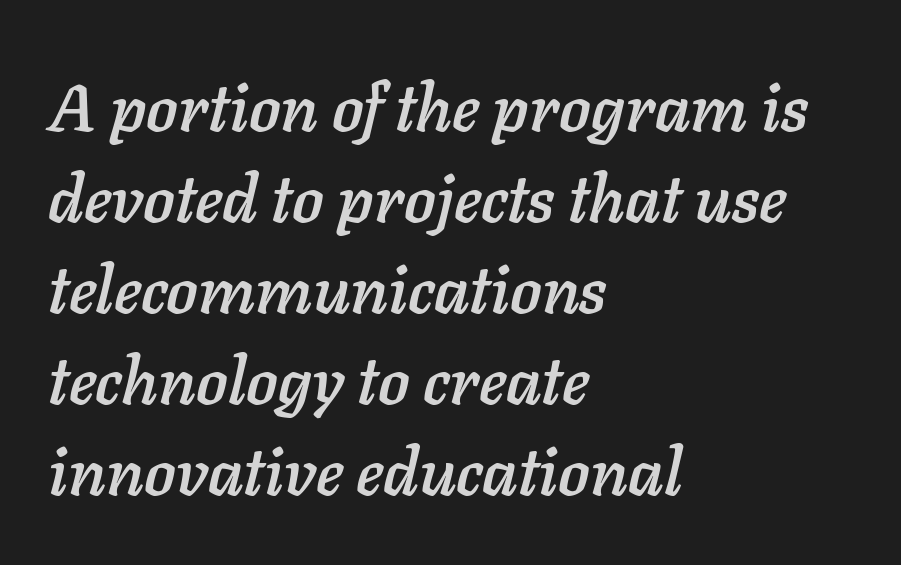
The rendering uses natural spacing where letterforms have individual widths. The type is set solid horizontally, with unmodified tracking. Is the type slanted? Yes — the strokes lean at a clear angle. Reading down the column, the eye jumps a familiar distance to each next line.
